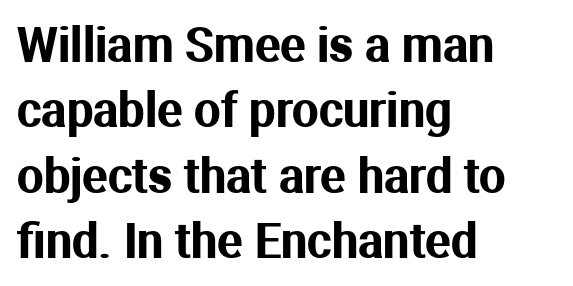
{"serif": "no", "italic": "no", "width": "normal", "stroke_contrast": "medium", "x_height": "medium", "monospaced": "no", "underline": "no", "align": "left", "line_spacing": "normal", "line_spacing_ratio": 1.39, "letter_spacing": "normal", "letter_spacing_em": 0.0, "glyph_px": 47}
